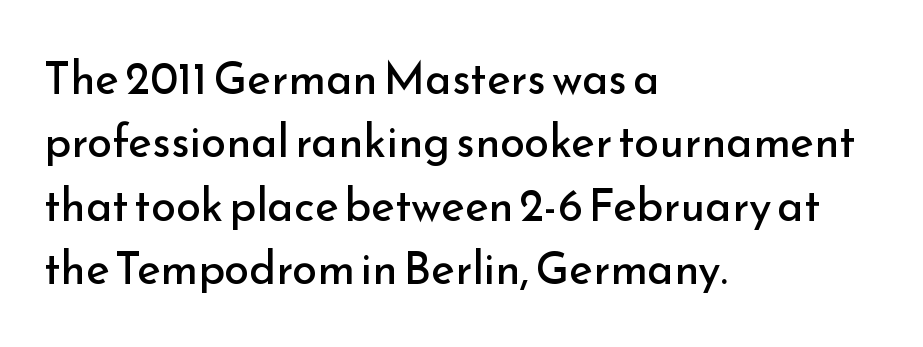
{"serif": "no", "italic": "no", "bold": "no", "weight": "regular", "width": "normal", "stroke_contrast": "low", "x_height": "small", "monospaced": "no", "underline": "no", "align": "left", "line_spacing": "normal", "line_spacing_ratio": 1.41, "letter_spacing": "normal", "letter_spacing_em": 0.0, "glyph_px": 45}
